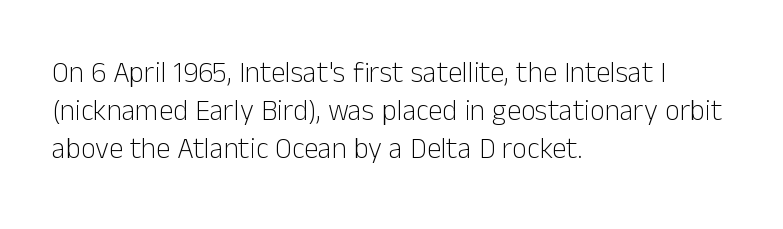
Q: Is the text bold? A: No.
Q: Is the text italic (slanted)? A: No, it is upright.
Q: Is the typeface a serif or a sans-serif typeface? A: Sans-serif.
Q: Is the text underlined? A: No.
Q: How is the paragraph aligned? A: Left-aligned.
Q: Is the spacing between letters normal or unusually wide? A: Normal.
Q: Is the spacing between lines tight, normal or loose? A: Normal.
Q: Width (condensed, normal, or wide)? A: Normal.
Q: Stroke contrast? A: Low.
Q: x-height? A: Medium.
Q: Monospaced? A: No.
